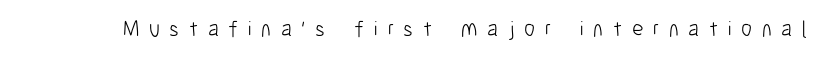
Caption: face not bold, strokes unweighted. Every character sits straight up, as roman type does. Letter spacing: wide. Nobody drew a line under any word here.
